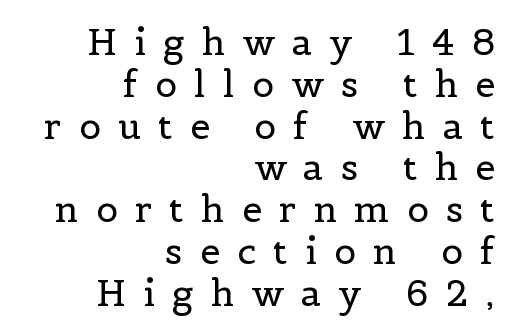
Glance below the letters and you will spot only blank space. The strokes are not fattened; the text isn't bold. You could only call the tracking loose — the letters float apart. A typesetter would call this proportional, since set widths differ per character. The typeface chosen for these lines features serifs.
